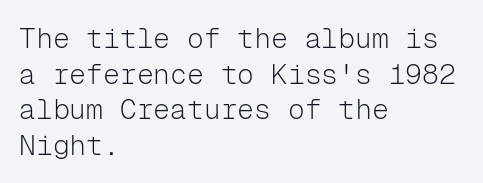
Unlike a traditional serif, this face leaves its strokes unadorned. In terms of posture, this sample is upright. The passage shown has conventional tracking throughout. Decoration check: the copy has no underline. If you measured baseline to baseline, you'd find a middling distance. Weight: regular or lighter.
